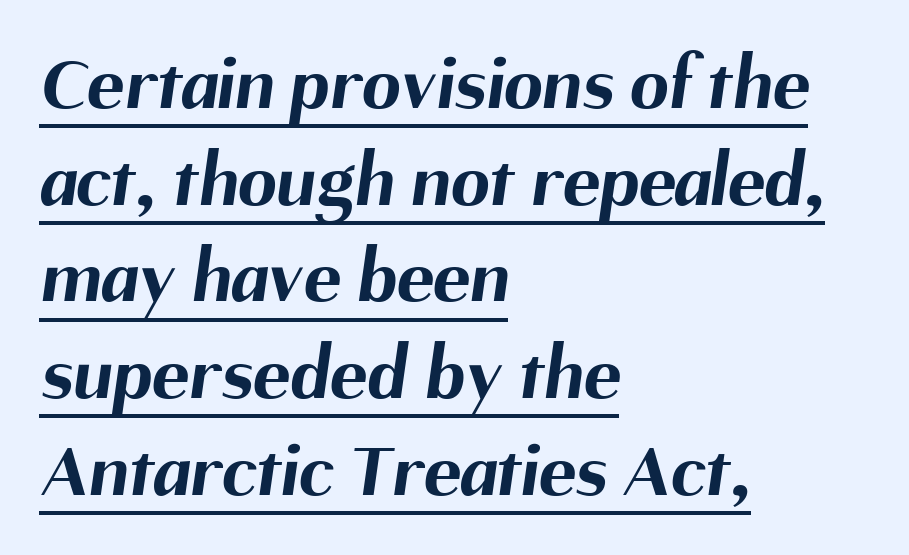
{"serif": "no", "bold": "yes", "weight": "bold", "width": "normal", "stroke_contrast": "medium", "x_height": "medium", "monospaced": "no", "underline": "yes", "align": "left", "line_spacing_ratio": 1.24, "letter_spacing": "normal", "letter_spacing_em": 0.0, "glyph_px": 78}
